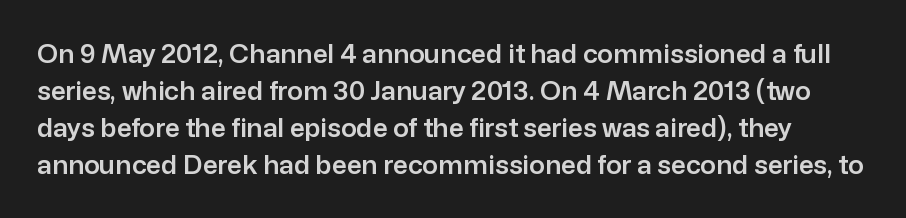
The image shows 26 px text type, upright; set normal line spacing (1.42x), normal letter spacing, not underlined.
